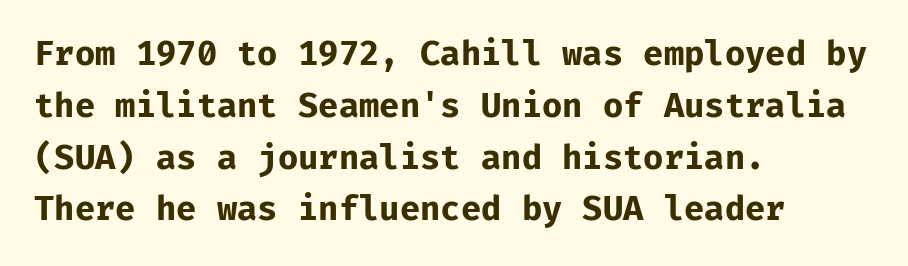
{"serif": "no", "italic": "no", "bold": "yes", "weight": "bold", "width": "normal", "stroke_contrast": "low", "x_height": "medium", "monospaced": "yes", "underline": "no", "align": "left", "line_spacing": "normal", "line_spacing_ratio": 1.57, "letter_spacing": "normal", "letter_spacing_em": 0.0, "glyph_px": 33}
